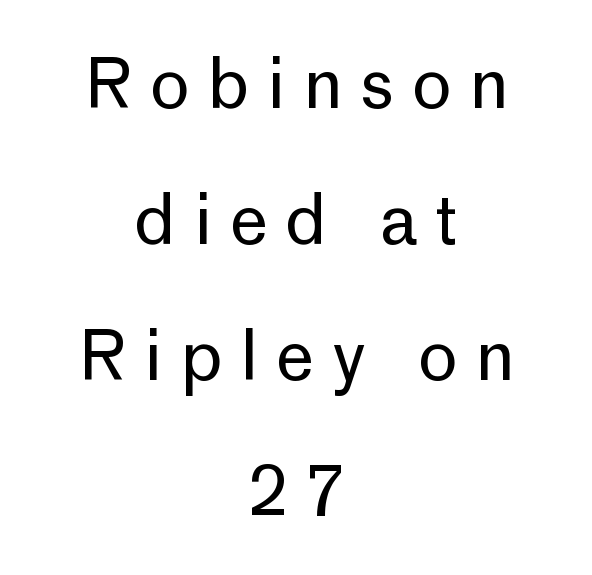
The font family rendered here belongs to the sans-serif group. Do the characters align in a grid? No, the font is proportional. In CSS terms this would be text-align: center. Check the space under the baseline: it is left empty. The block of text is sparse from top to bottom, with ample space between rows. A quiet, ordinary-to-light weight characterises the typeface.
